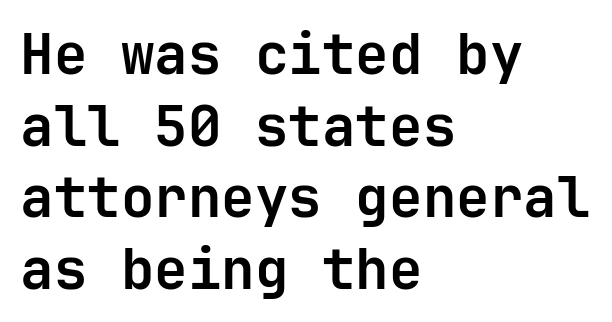
Q: Is the text bold? A: Yes.
Q: Is the text italic (slanted)? A: No, it is upright.
Q: Is the typeface a serif or a sans-serif typeface? A: Sans-serif.
Q: Is the text underlined? A: No.
Q: How is the paragraph aligned? A: Left-aligned.
Q: Is the spacing between letters normal or unusually wide? A: Normal.
Q: Is the spacing between lines tight, normal or loose? A: Normal.
Q: Width (condensed, normal, or wide)? A: Normal.
Q: Stroke contrast? A: Low.
Q: x-height? A: Medium.
